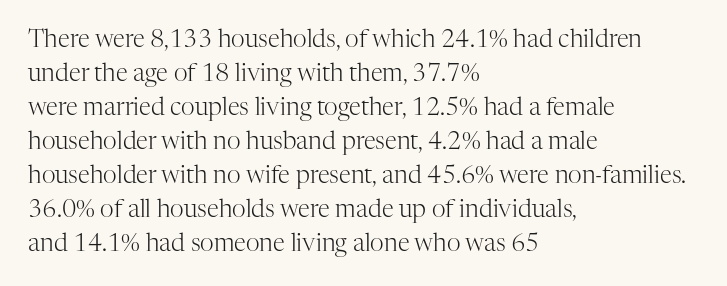
Just letters on the line, the space beneath them empty. The lines sit at an ordinary, default distance from one another. Reading down the block, your eye returns to a fixed left position each line. Think standard paragraph weight, or any step lighter than that.
